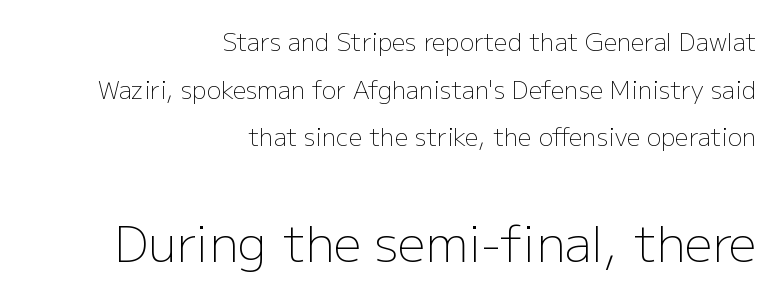
Caption: multi-line text, flush right, ragged left. This is sans-serif lettering, the kind often seen on screens and signage. Spacing verdict: proportional, widths tailored to each character. You could call the tracking neutral — neither tight nor loose. The letters look calm and open, with moderate or lighter stems.
